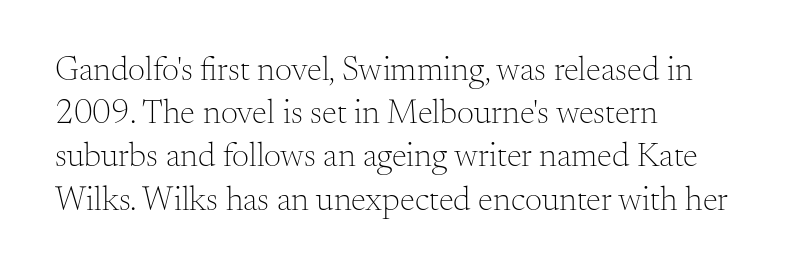
Q: Is the text bold? A: No.
Q: Is the text italic (slanted)? A: No, it is upright.
Q: Is the typeface a serif or a sans-serif typeface? A: Serif.
Q: Is the text underlined? A: No.
Q: How is the paragraph aligned? A: Left-aligned.
Q: Is the spacing between letters normal or unusually wide? A: Normal.
Q: Is the spacing between lines tight, normal or loose? A: Normal.
Q: Width (condensed, normal, or wide)? A: Normal.
Q: Stroke contrast? A: Medium.
Q: x-height? A: Small.
Q: Monospaced? A: No.
